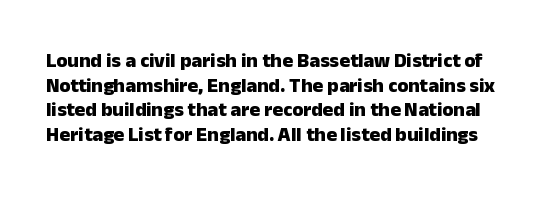
Nobody touched the tracking dial on this one. You can tell it's not italic because the verticals are truly vertical. The rendering uses a bold face; every stroke is thick and dark. Nobody drew a line under any word here.
